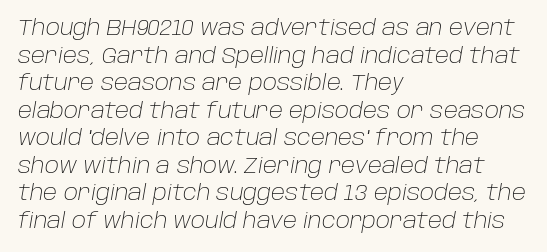
No extra ink here — the face is not bold. Underlining? Definitely not there. Notice how descenders clear the ascenders below comfortably — that's standard leading. Observe the ordinary spacing: letters are neighbours, not strangers.
